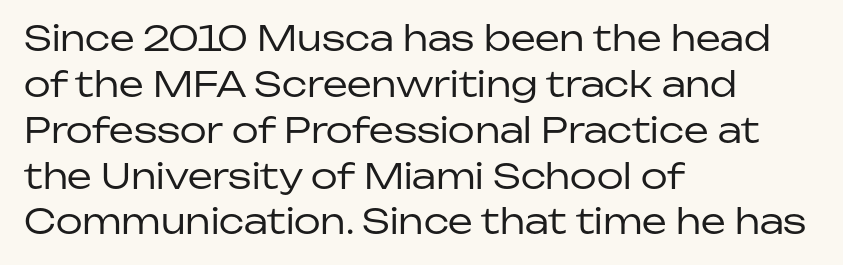
Q: Is the text bold? A: No.
Q: Is the text italic (slanted)? A: No, it is upright.
Q: Is the typeface a serif or a sans-serif typeface? A: Sans-serif.
Q: Is the text underlined? A: No.
Q: How is the paragraph aligned? A: Left-aligned.
Q: Is the spacing between letters normal or unusually wide? A: Normal.
Q: Is the spacing between lines tight, normal or loose? A: Normal.
Q: Width (condensed, normal, or wide)? A: Normal.
Q: Stroke contrast? A: Low.
Q: x-height? A: Medium.
Q: Monospaced? A: No.
